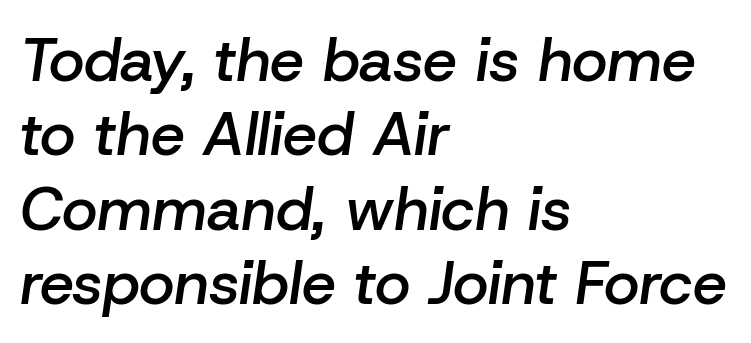
{"italic": "yes", "lean": "right", "slant_degrees": 8, "bold": "semi", "weight": "semibold", "width": "normal", "stroke_contrast": "low", "x_height": "medium", "monospaced": "no", "underline": "no", "align": "left", "line_spacing_ratio": 1.22, "letter_spacing": "normal", "letter_spacing_em": 0.0, "glyph_px": 61}
